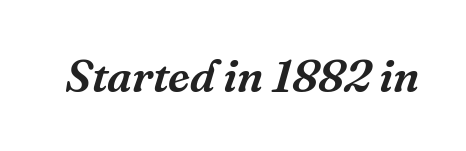
The letterforms sit shoulder to shoulder at normal distance. This is serif lettering, the kind often seen in printed books. Looks like regular typesetting: each glyph gets only the width it needs. Decoration check: the copy has no underline. Would a proofreader flag this as italicized? Yes.
